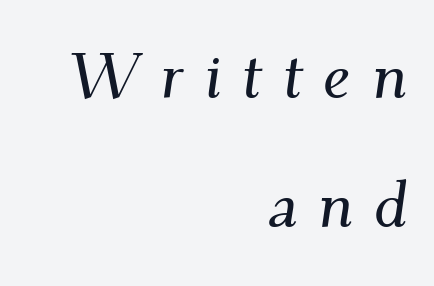
Q: Is the text italic (slanted)? A: Yes, it leans right by about 9 degrees.
Q: Is the typeface a serif or a sans-serif typeface? A: Serif.
Q: Is the text underlined? A: No.
Q: How is the paragraph aligned? A: Right-aligned.
Q: Is the spacing between letters normal or unusually wide? A: Unusually wide.
Q: Is the spacing between lines tight, normal or loose? A: Loose.
Q: Width (condensed, normal, or wide)? A: Normal.
Q: Stroke contrast? A: Medium.
Q: x-height? A: Small.
Q: Monospaced? A: No.
